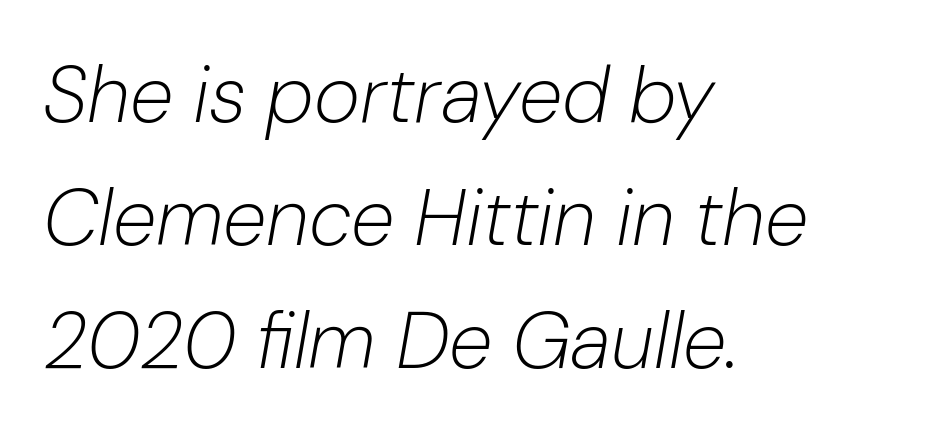
A clean baseline with only descenders dipping below it. A normal amount of white space separates one row of letters from the next. Is this a fixed-width face? No — the glyphs have proportional, varying widths. The letters look calm and open, with moderate or lighter stems. Visually the block forms a straight wall on the left and a jagged coastline on the right.
